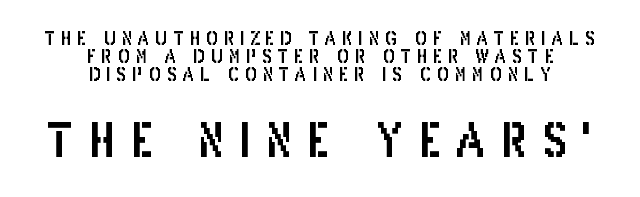
The image shows 46 px condensed sans-serif type, upright; set centered, tight line spacing (1.0x), unusually wide letter spacing (+0.33 em), not underlined; the second (bottom) block is 2.56x larger; low stroke contrast and a large x-height.
